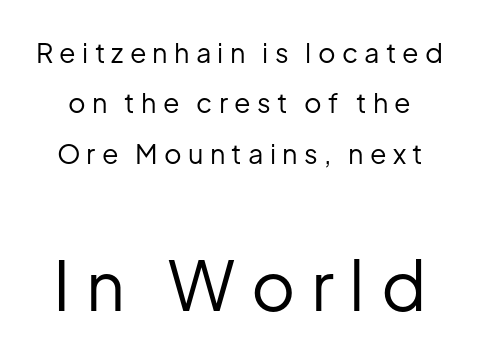
The image shows 68 px regular-weight sans-serif type, upright; set line spacing 1.87x, unusually wide letter spacing (+0.23 em), not underlined; the second (bottom) block is 2.52x larger; low stroke contrast and a medium x-height.
